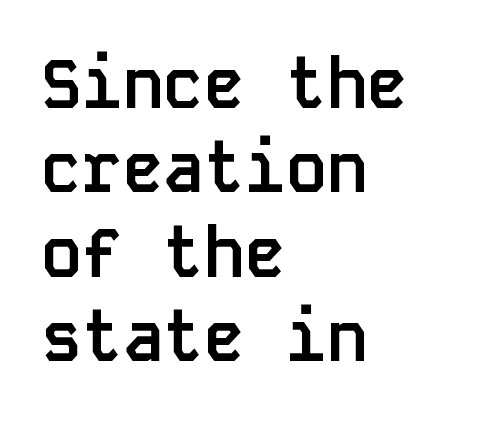
Typographic density is high because the face is bold. The rendering shows plain stroke endings on the letterforms — a sans-serif design. Spacing between characters is what you'd get straight out of the box. Horizontally, the lines are justified to the leading edge only. This is the regular roman posture of the typeface. Monospaced: the letters line up in strict vertical columns.
